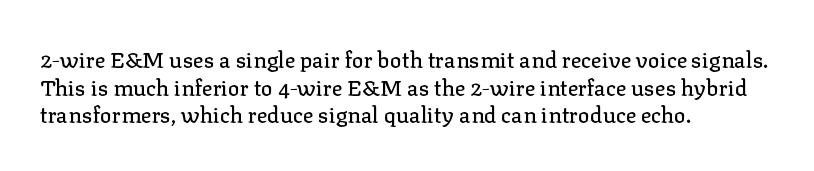
Q: Is the text italic (slanted)? A: No, it is upright.
Q: Is the text underlined? A: No.
Q: How is the paragraph aligned? A: Left-aligned.
Q: Is the spacing between letters normal or unusually wide? A: Normal.
Q: Is the spacing between lines tight, normal or loose? A: Normal.
